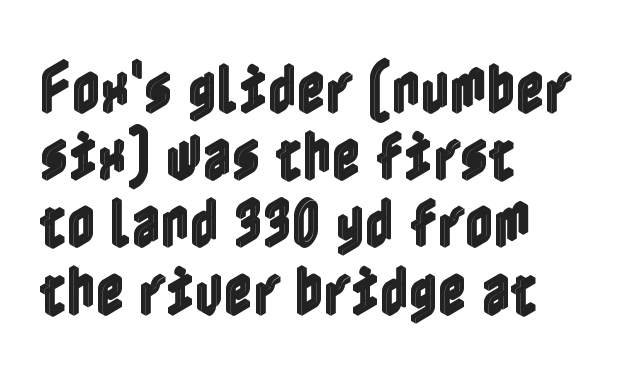
Posture: straight, roman, zero tilt. The setting favours the left margin, as ordinary paragraphs usually do. No word sits above an underline. Short note: letters normally spaced.
